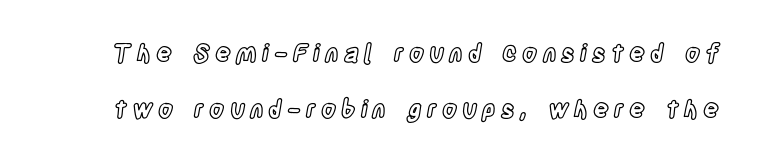
Nobody drew a line under any word here. The designer dialed line spacing up above the default. These lines have a slow, spaced-out rhythm from letter to letter.
